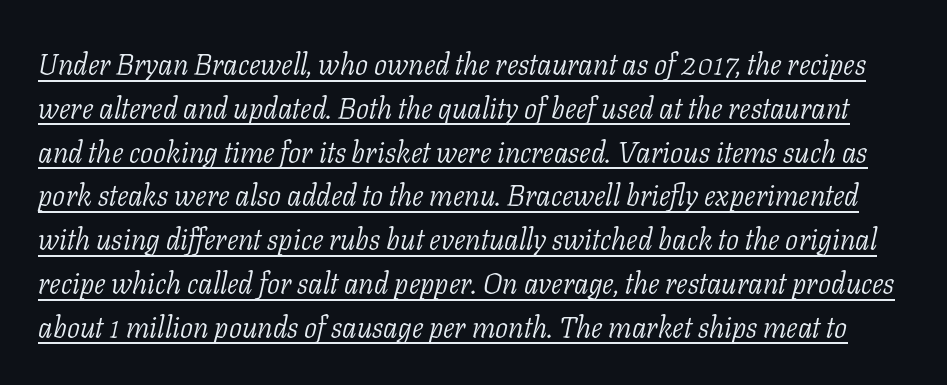
Q: Is the text bold? A: No.
Q: Is the text italic (slanted)? A: Yes, it leans right by about 11 degrees.
Q: Is the typeface a serif or a sans-serif typeface? A: Serif.
Q: Is the text underlined? A: Yes.
Q: Is the spacing between letters normal or unusually wide? A: Normal.
Q: Is the spacing between lines tight, normal or loose? A: Normal.
Q: Width (condensed, normal, or wide)? A: Normal.
Q: Stroke contrast? A: Low.
Q: x-height? A: Medium.
Q: Monospaced? A: No.
